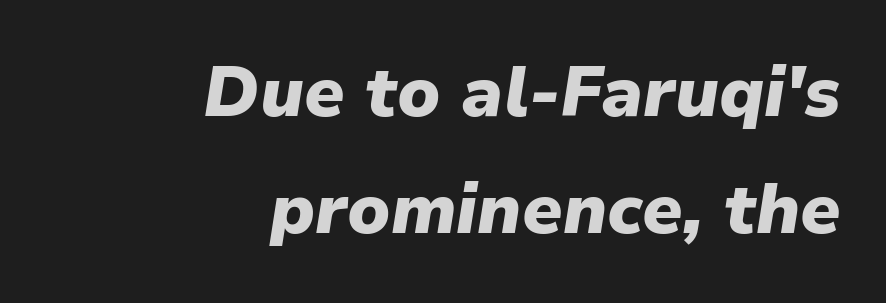
The image shows 70 px heavy type, italic (leaning right); set right-aligned, normal line spacing (1.67x), normal letter spacing, not underlined; low stroke contrast and a medium x-height.
